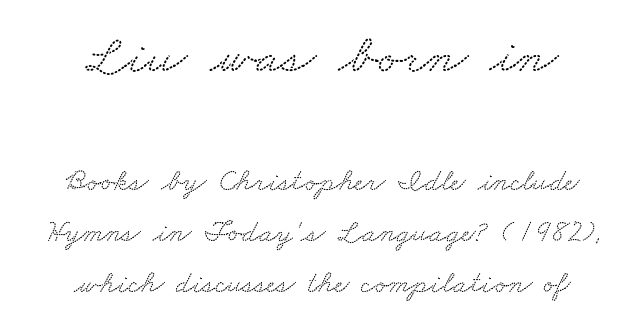
{"serif": "yes", "width": "wide", "stroke_contrast": "low", "x_height": "small", "monospaced": "no", "underline": "no", "line_spacing": "normal", "line_spacing_ratio": 1.64, "letter_spacing": "normal", "letter_spacing_em": 0.0, "larger_block": "first", "size_ratio": 1.77, "glyph_px": 55}
